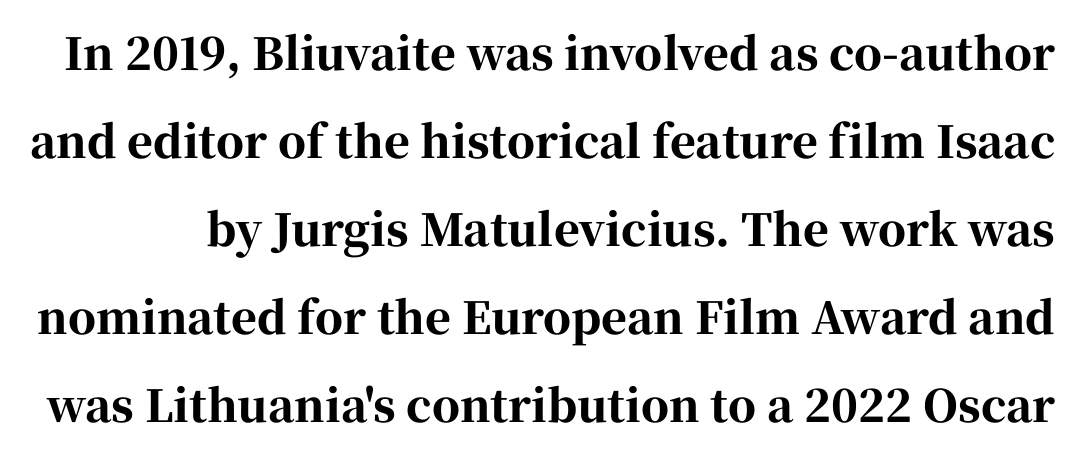
It's the straight-up-and-down kind of type. Character widths vary here, with narrow letters taking less room than wide ones. A clean baseline with only descenders dipping below it. Classification — serif. Tracking value appears to be zero — textbook default spacing. The rendering uses a bold face; every stroke is thick and dark.
